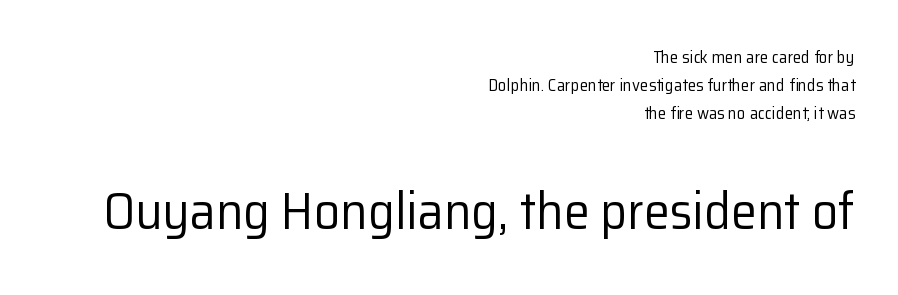
Q: Is the text bold? A: No.
Q: Is the text italic (slanted)? A: No, it is upright.
Q: Is the typeface a serif or a sans-serif typeface? A: Sans-serif.
Q: Is the text underlined? A: No.
Q: How is the paragraph aligned? A: Right-aligned.
Q: Is the spacing between letters normal or unusually wide? A: Normal.
Q: Is the spacing between lines tight, normal or loose? A: Normal.
Q: Which block of text is set in a larger size, the first (top) or the second (bottom)? A: The second (bottom) one.
Q: Width (condensed, normal, or wide)? A: Normal.
Q: Stroke contrast? A: Low.
Q: x-height? A: Medium.
Q: Monospaced? A: No.
